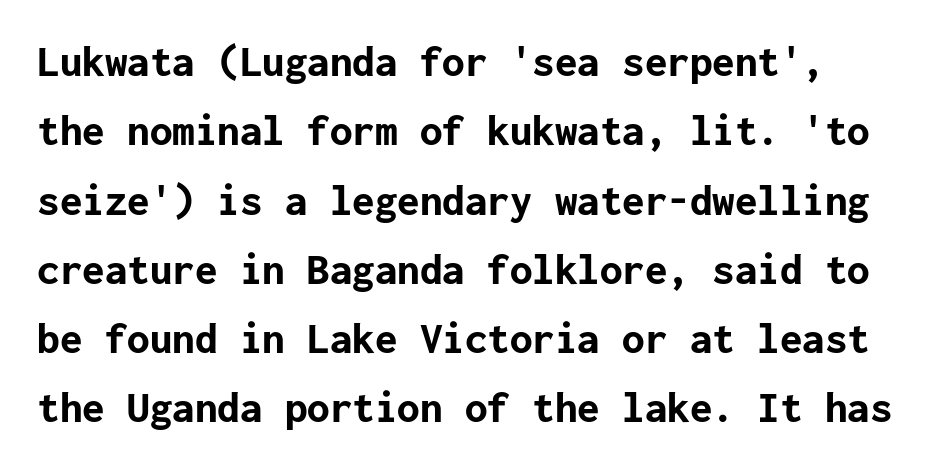
The image shows 45 px bold sans-serif type, upright; set normal line spacing (1.54x), normal letter spacing, not underlined; low stroke contrast and a medium x-height.
